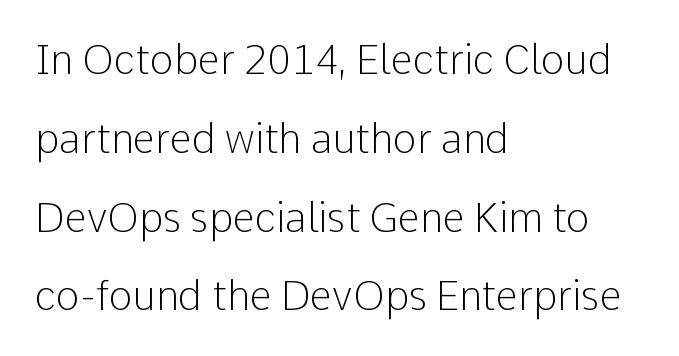
Vertical stems look standard width or narrower in stroke. Do the characters align in a grid? No, the font is proportional. Italic? Not at all — the glyphs are vertical. How would I describe the line gaps? Wide and relaxed. A clean baseline with only descenders dipping below it.
